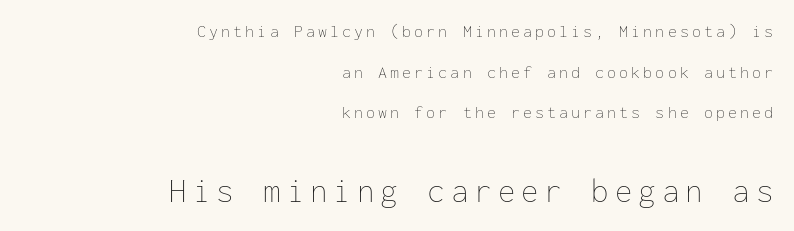
Q: Is the text bold? A: No.
Q: Is the text italic (slanted)? A: No, it is upright.
Q: Is the text underlined? A: No.
Q: How is the paragraph aligned? A: Right-aligned.
Q: Is the spacing between lines tight, normal or loose? A: Loose.
Q: Which block of text is set in a larger size, the first (top) or the second (bottom)? A: The second (bottom) one.
Q: Width (condensed, normal, or wide)? A: Normal.
Q: Stroke contrast? A: Low.
Q: x-height? A: Medium.
Q: Monospaced? A: Yes.
